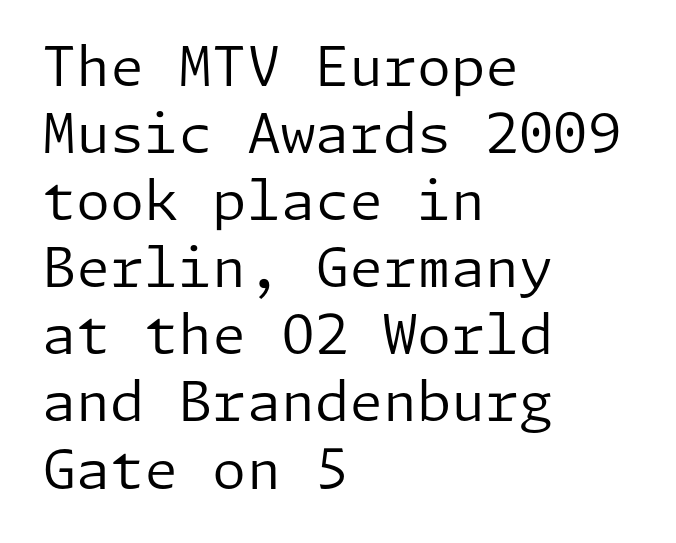
Q: Is the text bold? A: No.
Q: Is the text italic (slanted)? A: No, it is upright.
Q: Is the typeface a serif or a sans-serif typeface? A: Sans-serif.
Q: Is the text underlined? A: No.
Q: How is the paragraph aligned? A: Left-aligned.
Q: Is the spacing between letters normal or unusually wide? A: Normal.
Q: Width (condensed, normal, or wide)? A: Normal.
Q: Stroke contrast? A: Low.
Q: x-height? A: Medium.
